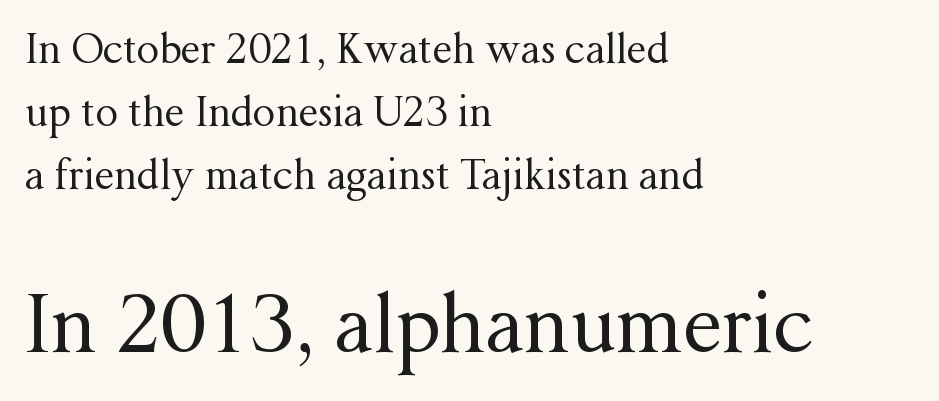
Is this a fixed-width face? No — the glyphs have proportional, varying widths. The letters stand upright; this is a roman face. The lower block of text is set noticeably larger than the block above it. How would I describe the line gaps? Plain and ordinary.
